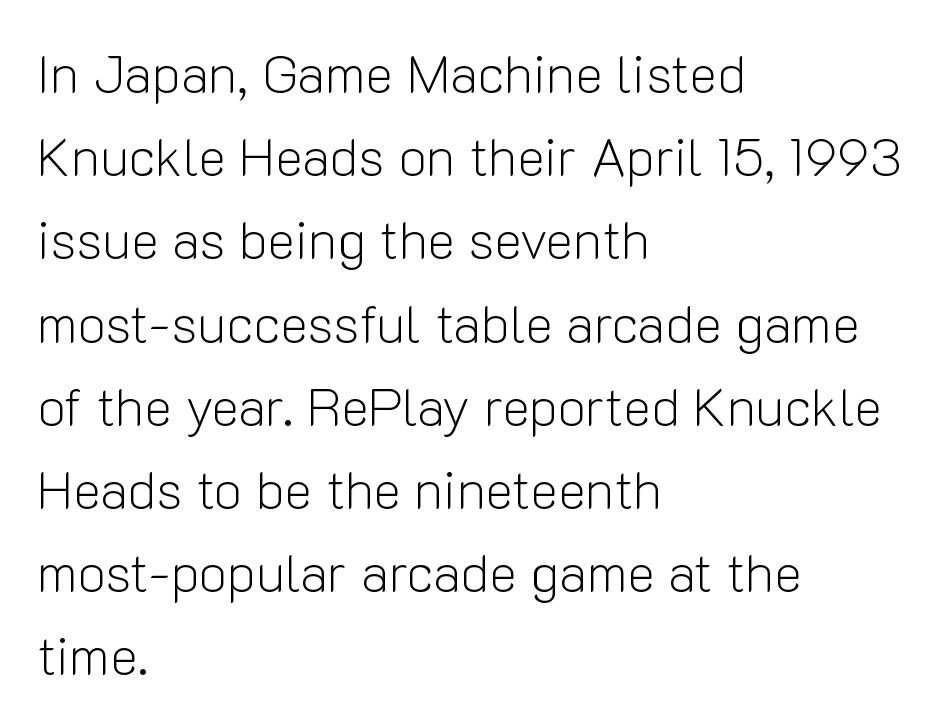
The image shows 53 px light sans-serif type, upright; set left-aligned, normal line spacing (1.57x), normal letter spacing, not underlined; low stroke contrast and a medium x-height.
